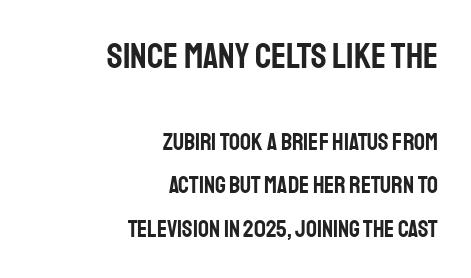
{"serif": "no", "italic": "no", "width": "condensed", "stroke_contrast": "low", "x_height": "large", "monospaced": "no", "underline": "no", "align": "right", "line_spacing_ratio": 1.81, "letter_spacing": "normal", "letter_spacing_em": 0.0, "larger_block": "first", "size_ratio": 1.5, "glyph_px": 36}
